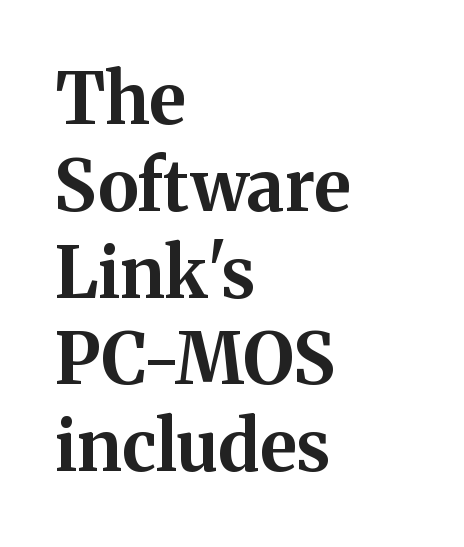
{"serif": "yes", "italic": "no", "bold": "yes", "weight": "bold", "width": "normal", "stroke_contrast": "medium", "x_height": "medium", "monospaced": "no", "underline": "no", "align": "left", "line_spacing_ratio": 1.24, "letter_spacing": "normal", "letter_spacing_em": 0.0, "glyph_px": 70}
